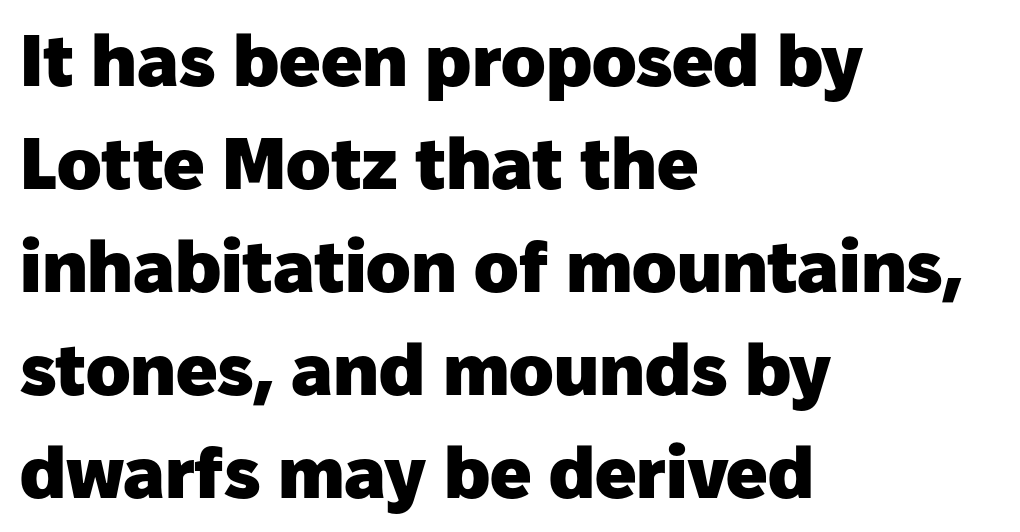
Q: Is the text bold? A: Yes.
Q: Is the text italic (slanted)? A: No, it is upright.
Q: Is the typeface a serif or a sans-serif typeface? A: Sans-serif.
Q: Is the text underlined? A: No.
Q: How is the paragraph aligned? A: Left-aligned.
Q: Is the spacing between letters normal or unusually wide? A: Normal.
Q: Is the spacing between lines tight, normal or loose? A: Normal.
Q: Width (condensed, normal, or wide)? A: Normal.
Q: Stroke contrast? A: Low.
Q: x-height? A: Medium.
Q: Monospaced? A: No.
